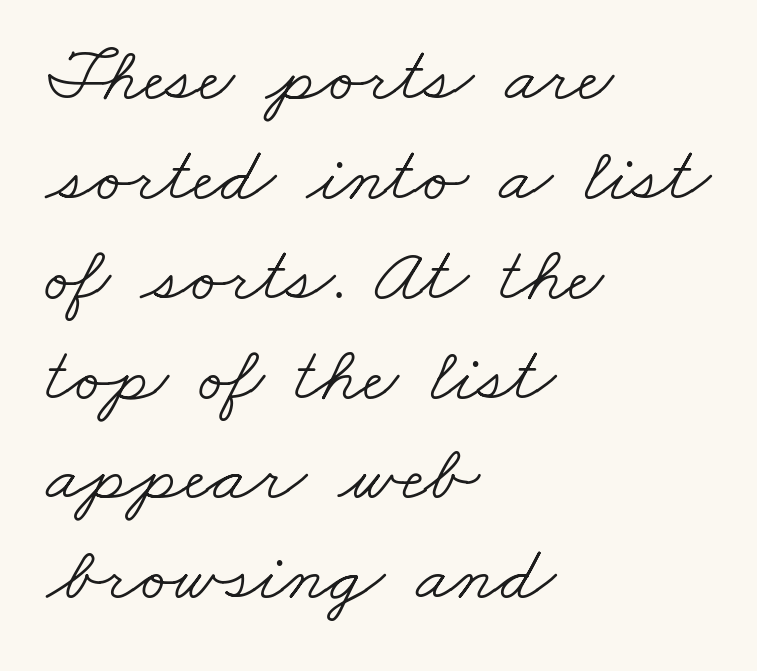
Nothing heavy about these letters — not bold at all. Look at the bottom of the vertical strokes: they flare into serifs here. Do the characters align in a grid? No, the font is proportional. Quick note: interline space is typical. No word sits above an underline. The typesetter chose a ragged-right arrangement here.
